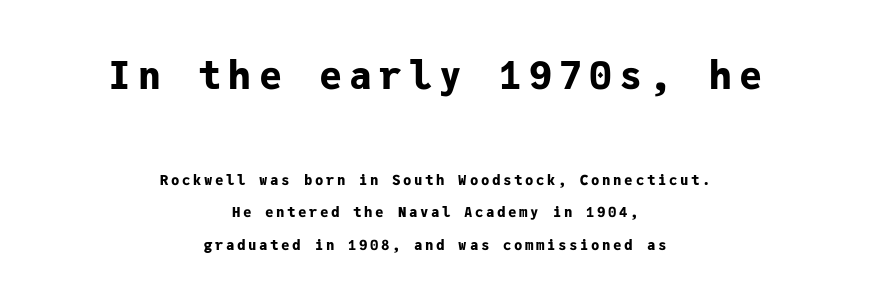
{"serif": "no", "italic": "no", "bold": "yes", "weight": "bold", "width": "normal", "stroke_contrast": "low", "x_height": "medium", "monospaced": "yes", "underline": "no", "align": "center", "line_spacing": "loose", "line_spacing_ratio": 2.32, "larger_block": "first", "size_ratio": 2.71, "glyph_px": 38}
